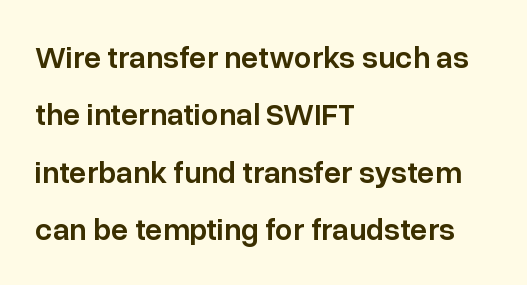
Q: Is the text bold? A: Semi-bold.
Q: Is the text italic (slanted)? A: No, it is upright.
Q: Is the typeface a serif or a sans-serif typeface? A: Sans-serif.
Q: Is the text underlined? A: No.
Q: How is the paragraph aligned? A: Left-aligned.
Q: Is the spacing between letters normal or unusually wide? A: Normal.
Q: Width (condensed, normal, or wide)? A: Normal.
Q: Stroke contrast? A: Low.
Q: x-height? A: Medium.
Q: Monospaced? A: No.
